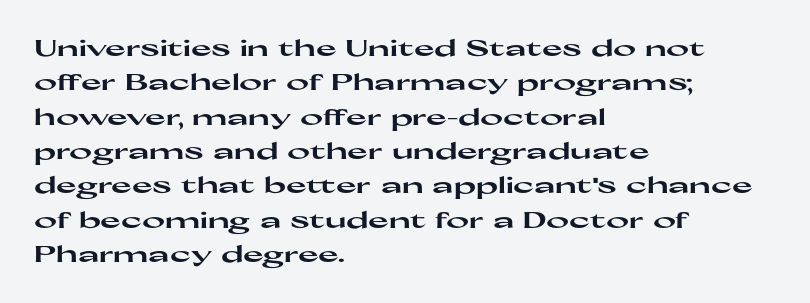
Upright lettering throughout. Just letters on the line, the space beneath them empty. The vertical gap from one line to the next is medium. Strong, thick strokes mark this as bold type. Short and long lines alike share a common starting point at left.
